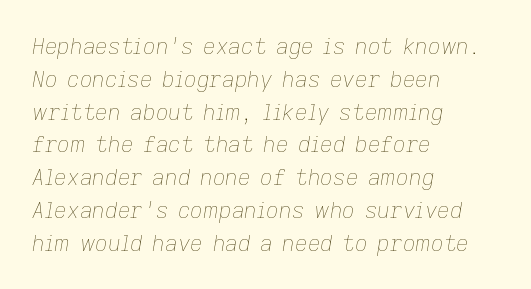
{"italic": "yes", "lean": "right", "slant_degrees": 9, "bold": "no", "underline": "no", "align": "left", "line_spacing": "normal", "line_spacing_ratio": 1.49, "letter_spacing": "normal", "letter_spacing_em": 0.0, "glyph_px": 22}
